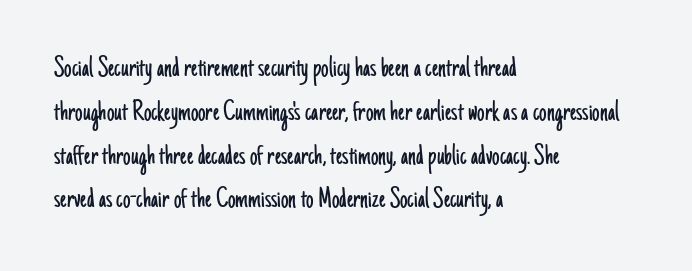
No feet cap the strokes, marking this as sans-serif type. Italic? Not at all — the glyphs are vertical. This is not heavy type; no bold has been used. Normally led — the rows are evenly, conventionally spaced. Nobody drew a line under any word here. You could not count columns in this text — the font is proportionally spaced.
